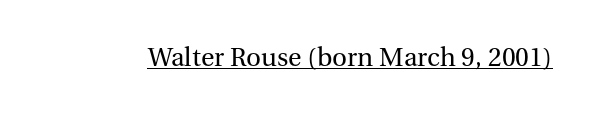
The image shows 26 px text type, upright; set normal letter spacing, underlined.
